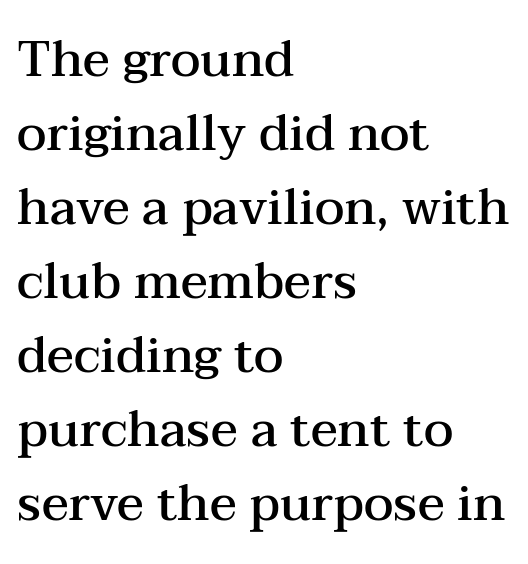
A roman cut, with each character standing at attention. Set as a demibold, roughly 600 on the weight scale. The words here are not underlined. The rendering uses natural spacing where letterforms have individual widths. The font family rendered here belongs to the serif group.
